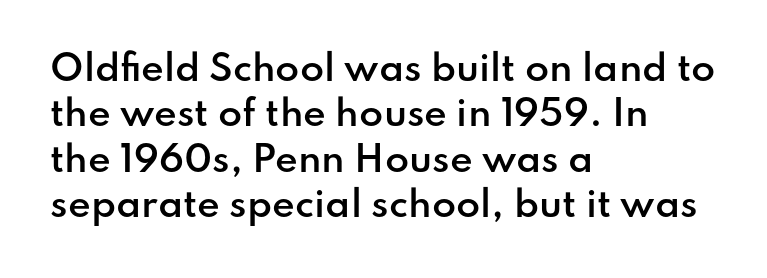
Notice the strokes are somewhat thickened but not fully heavy: this is a semibold. This sample keeps an unexceptional amount of space between lines. Italic? Not at all — the glyphs are vertical. Stroke terminals: plain, sans-serif. Is the block centered? No — it sits flush against the left margin. Students, note that the glyphs here touch the page at normal intervals.
